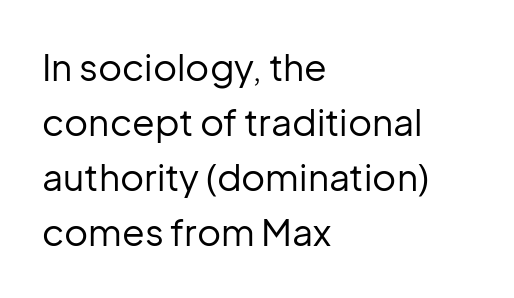
{"serif": "no", "italic": "no", "bold": "no", "weight": "regular", "width": "normal", "stroke_contrast": "low", "x_height": "medium", "monospaced": "no", "underline": "no", "align": "left", "line_spacing": "normal", "line_spacing_ratio": 1.49, "letter_spacing": "normal", "letter_spacing_em": 0.0, "glyph_px": 37}
